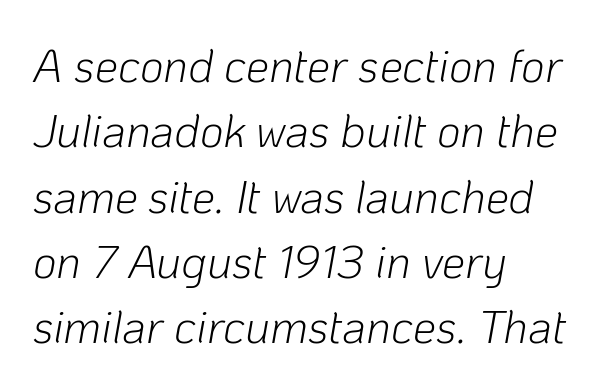
The image shows 46 px light type, italic (leaning right); set left-aligned, normal line spacing (1.42x), normal letter spacing, not underlined; low stroke contrast and a medium x-height.
